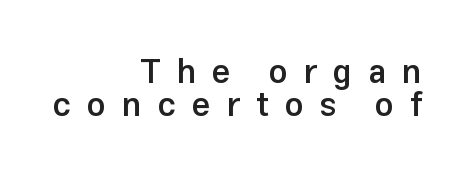
The image shows 33 px semibold sans-serif type, upright; set right-aligned, tight line spacing (0.99x), unusually wide letter spacing (+0.48 em), not underlined; low stroke contrast and a medium x-height.
